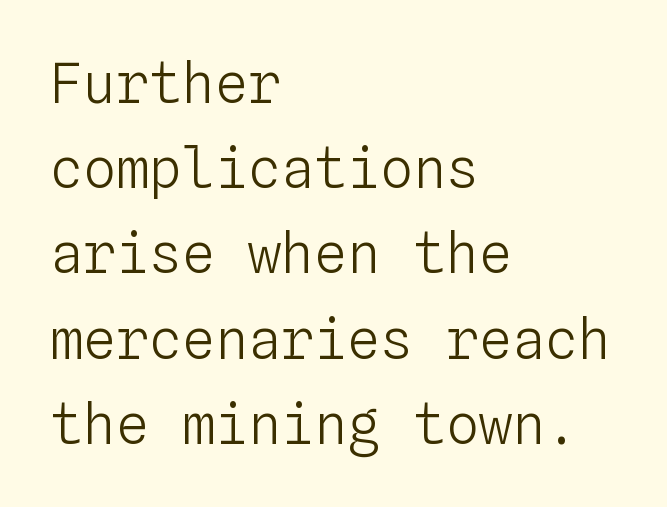
{"italic": "no", "bold": "no", "weight": "light", "width": "normal", "stroke_contrast": "low", "x_height": "medium", "monospaced": "yes", "underline": "no", "align": "left", "line_spacing": "normal", "line_spacing_ratio": 1.55, "letter_spacing": "normal", "letter_spacing_em": 0.0, "glyph_px": 55}
